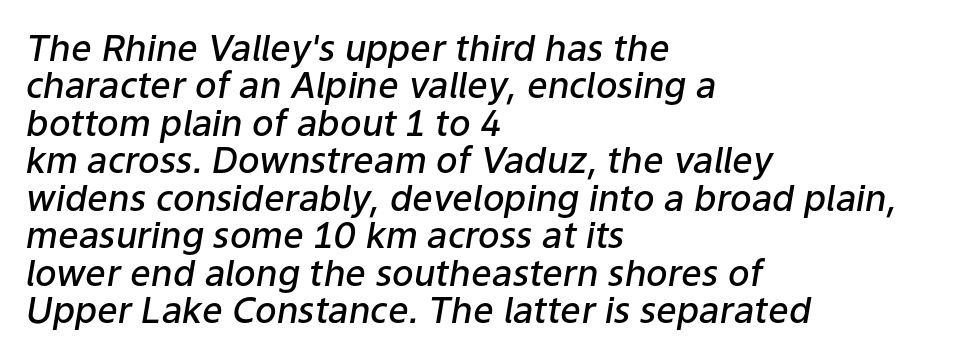
Q: Is the text bold? A: Semi-bold.
Q: Is the text italic (slanted)? A: Yes, it leans right by about 9 degrees.
Q: Is the text underlined? A: No.
Q: How is the paragraph aligned? A: Left-aligned.
Q: Is the spacing between letters normal or unusually wide? A: Normal.
Q: Is the spacing between lines tight, normal or loose? A: Tight.
Q: Width (condensed, normal, or wide)? A: Normal.
Q: Stroke contrast? A: Low.
Q: x-height? A: Medium.
Q: Monospaced? A: No.
